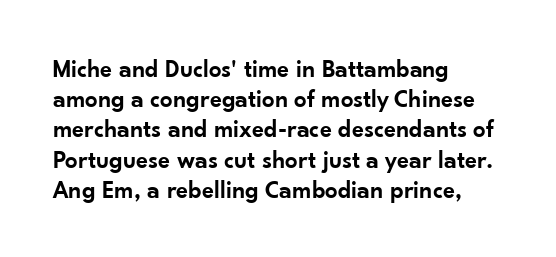
Posture: straight, roman, zero tilt. Unmarked baselines from the first word to the last. Spacing between characters is what you'd get straight out of the box. The face used here is a semibold: visibly heavier than regular, lighter than bold.
